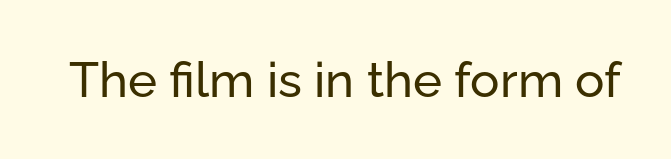
{"serif": "no", "italic": "no", "width": "normal", "stroke_contrast": "low", "x_height": "medium", "monospaced": "no", "underline": "no", "letter_spacing": "normal", "letter_spacing_em": 0.0, "glyph_px": 49}
